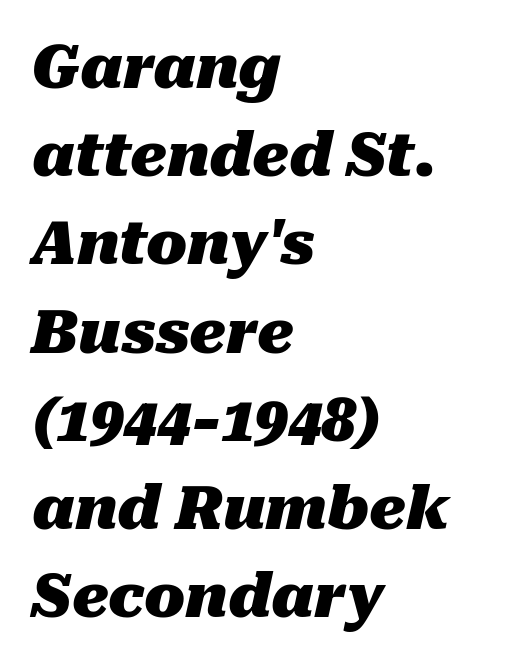
The image shows 60 px heavy type, italic (leaning right); set left-aligned, normal line spacing (1.47x), normal letter spacing, not underlined; medium stroke contrast and a medium x-height.
